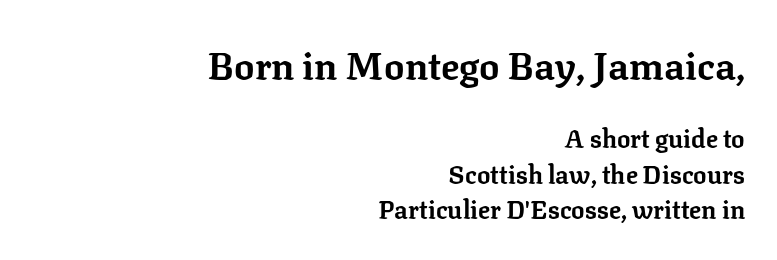
The strokes are fattened all the way to bold. What's the leading like? Ordinary, nothing unusual. Is this a sans? No — the strokes have serifs. Do the characters align in a grid? No, the font is proportional. Unmarked baselines from the first word to the last. The horizontal fit of the characters is conventional and even.
